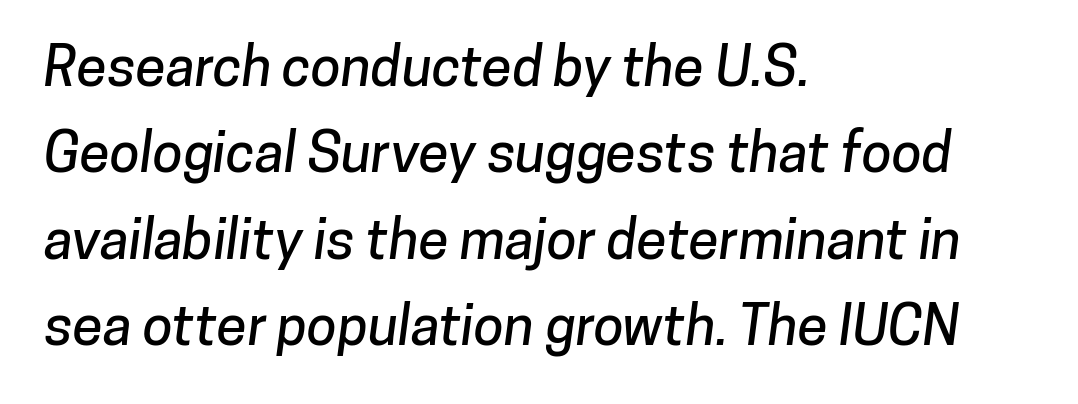
Q: Is the typeface a serif or a sans-serif typeface? A: Sans-serif.
Q: Is the text underlined? A: No.
Q: How is the paragraph aligned? A: Left-aligned.
Q: Is the spacing between letters normal or unusually wide? A: Normal.
Q: Is the spacing between lines tight, normal or loose? A: Normal.
Q: Width (condensed, normal, or wide)? A: Normal.
Q: Stroke contrast? A: Low.
Q: x-height? A: Medium.
Q: Monospaced? A: No.
